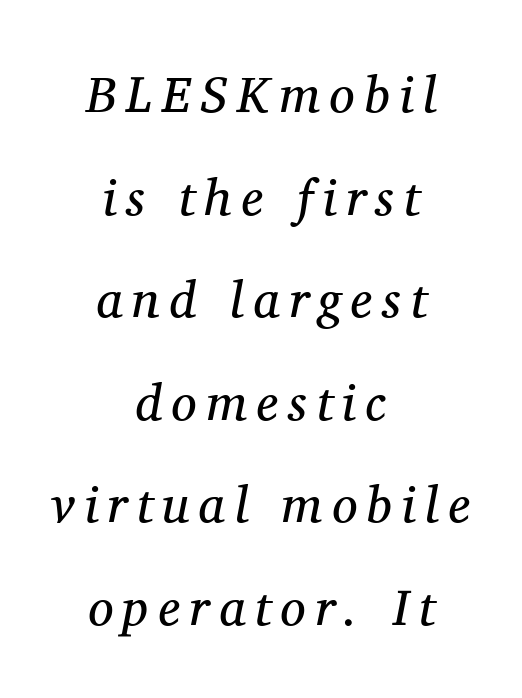
Observe the lean: these are italic letterforms. This rendering uses center alignment, leaving both contours irregular but symmetric. Has an underline been added? It has not. A quiet, ordinary-to-light weight characterises the typeface. Varying glyph widths throughout — classic text-font behaviour. In terms of letterform style, serifs are clearly present.
